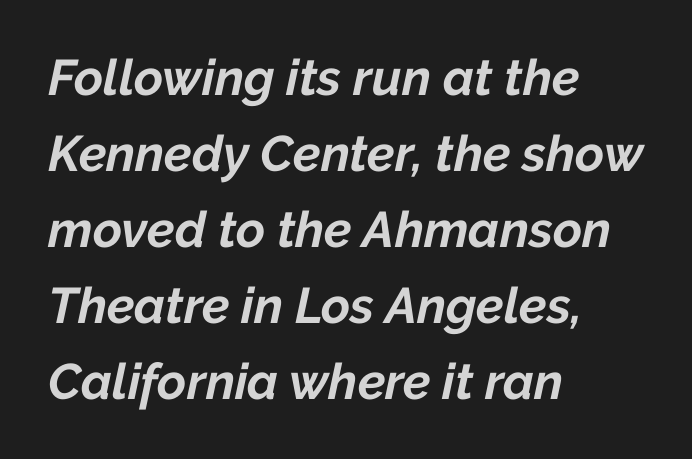
The image shows 50 px bold type, italic (leaning right); set left-aligned, normal line spacing (1.52x), normal letter spacing, not underlined; low stroke contrast and a medium x-height.
